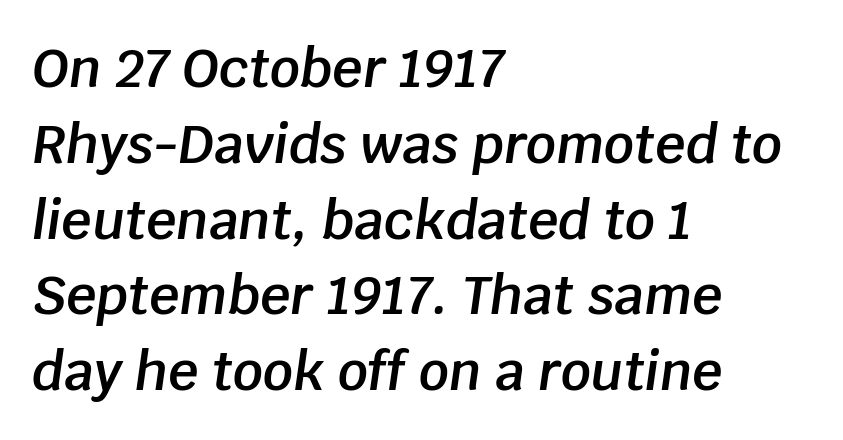
{"italic": "yes", "lean": "right", "slant_degrees": 8, "bold": "semi", "weight": "semibold", "width": "normal", "stroke_contrast": "low", "x_height": "large", "monospaced": "no", "underline": "no", "align": "left", "line_spacing": "normal", "line_spacing_ratio": 1.43, "letter_spacing": "normal", "letter_spacing_em": 0.0, "glyph_px": 53}
